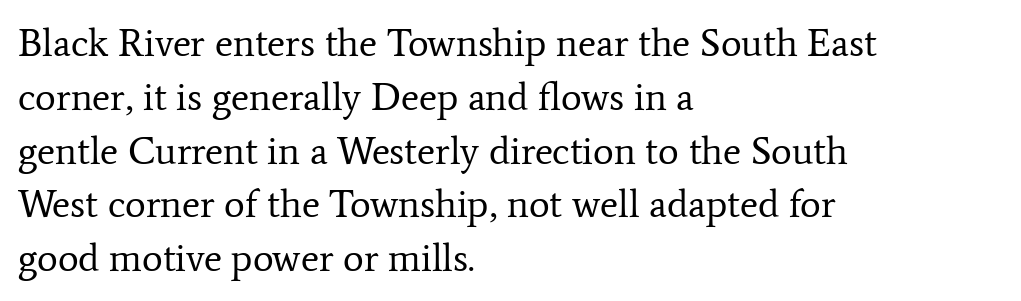
The image shows 39 px regular-weight serif type, upright; set left-aligned, normal line spacing (1.38x), normal letter spacing, not underlined; low stroke contrast and a medium x-height.
